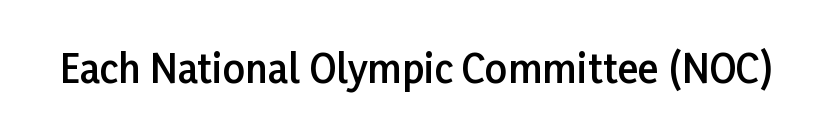
A typesetter would mark this as roman, not italic. The glyphs are unaccompanied by any horizontal stroke below them. Looks like regular typesetting: each glyph gets only the width it needs. There is no visible air inserted between adjacent glyphs. In terms of weight, the rendering is demibold, just under bold.
